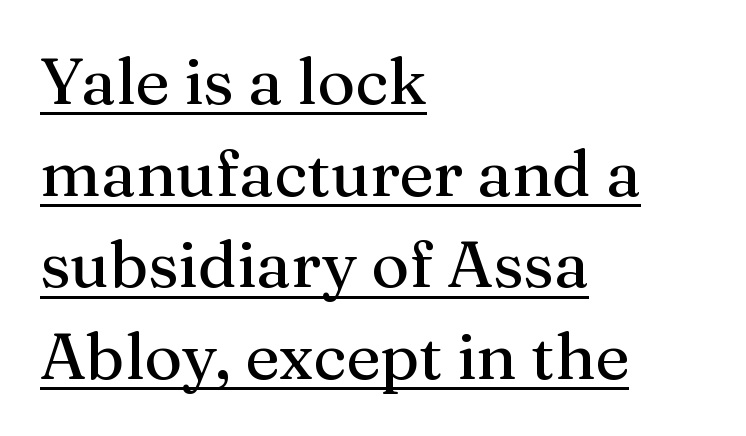
The image shows 65 px serif type, upright; set left-aligned, normal line spacing (1.41x), normal letter spacing, underlined; medium stroke contrast and a medium x-height.
